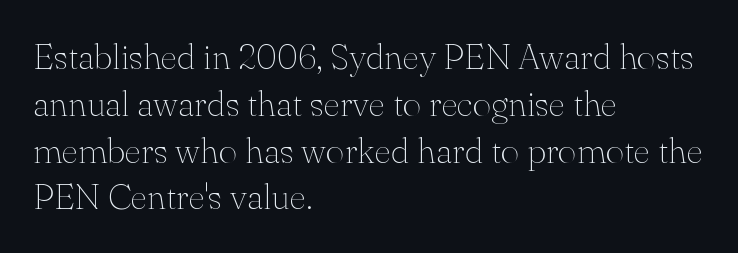
Q: Is the text bold? A: No.
Q: Is the text italic (slanted)? A: No, it is upright.
Q: Is the typeface a serif or a sans-serif typeface? A: Serif.
Q: Is the text underlined? A: No.
Q: How is the paragraph aligned? A: Left-aligned.
Q: Is the spacing between letters normal or unusually wide? A: Normal.
Q: Is the spacing between lines tight, normal or loose? A: Normal.
Q: Width (condensed, normal, or wide)? A: Normal.
Q: Stroke contrast? A: Medium.
Q: x-height? A: Small.
Q: Monospaced? A: No.
